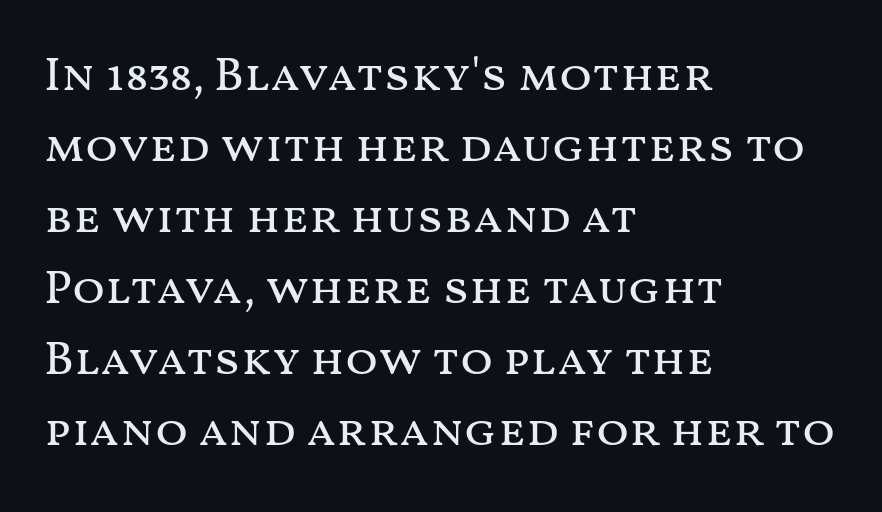
Heft: none added — not bold. The space between consecutive lines is moderate. Line starts are locked; line ends wander. The tracking reads as untouched default to a designer's eye. Posture: straight, roman, zero tilt.
